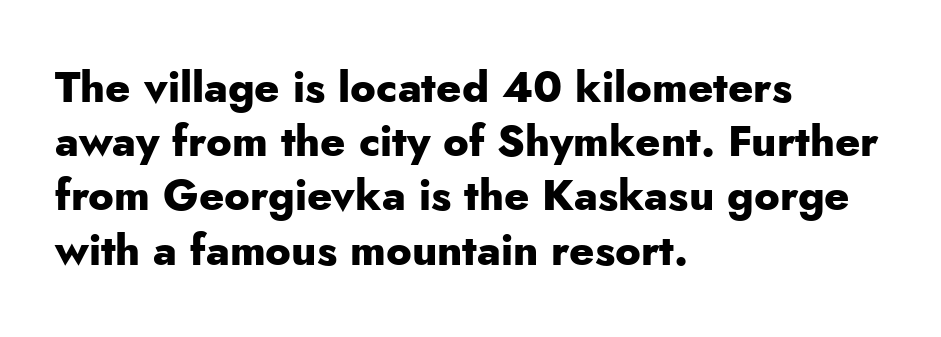
The image shows 43 px heavy sans-serif type, upright; set left-aligned, normal line spacing (1.26x), normal letter spacing, not underlined; low stroke contrast and a small x-height.
